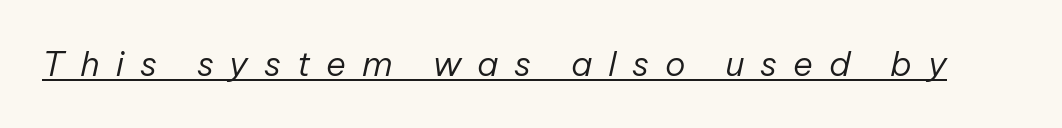
{"italic": "yes", "lean": "right", "slant_degrees": 12, "bold": "no", "weight": "regular", "width": "normal", "stroke_contrast": "low", "x_height": "medium", "monospaced": "no", "underline": "yes", "letter_spacing": "wide", "letter_spacing_em": 0.47, "glyph_px": 34}
